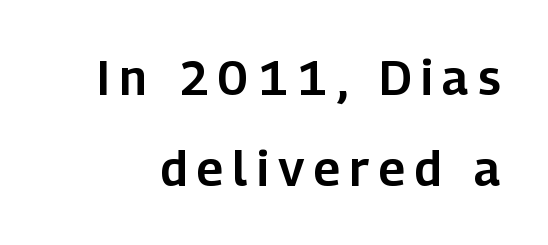
{"serif": "no", "italic": "no", "width": "normal", "stroke_contrast": "low", "x_height": "medium", "monospaced": "no", "underline": "no", "line_spacing_ratio": 1.89, "letter_spacing": "wide", "letter_spacing_em": 0.2, "glyph_px": 48}
